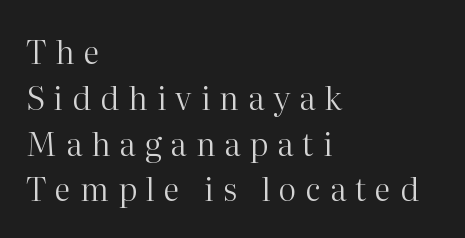
Q: Is the text bold? A: No.
Q: Is the text italic (slanted)? A: No, it is upright.
Q: Is the typeface a serif or a sans-serif typeface? A: Serif.
Q: Is the text underlined? A: No.
Q: How is the paragraph aligned? A: Left-aligned.
Q: Is the spacing between letters normal or unusually wide? A: Unusually wide.
Q: Is the spacing between lines tight, normal or loose? A: Normal.
Q: Width (condensed, normal, or wide)? A: Normal.
Q: Stroke contrast? A: High.
Q: x-height? A: Medium.
Q: Monospaced? A: No.
